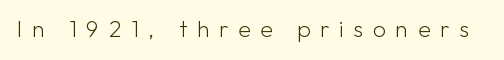
No word sits above an underline. No letter is thick-stroked: the sample isn't bold. The rendering inserts visible extra space after every character. A typesetter would mark this as roman, not italic.
